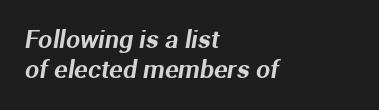
Q: Is the text underlined? A: No.
Q: How is the paragraph aligned? A: Left-aligned.
Q: Is the spacing between letters normal or unusually wide? A: Normal.
